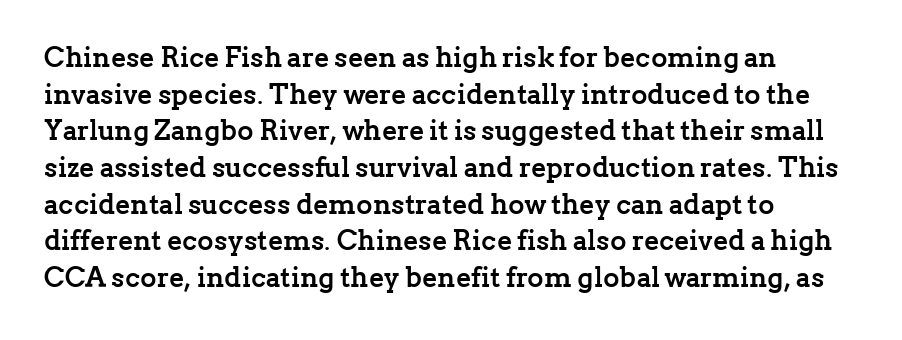
Q: Is the text bold? A: Yes.
Q: Is the text italic (slanted)? A: No, it is upright.
Q: Is the typeface a serif or a sans-serif typeface? A: Serif.
Q: Is the text underlined? A: No.
Q: How is the paragraph aligned? A: Left-aligned.
Q: Is the spacing between letters normal or unusually wide? A: Normal.
Q: Is the spacing between lines tight, normal or loose? A: Normal.
Q: Width (condensed, normal, or wide)? A: Normal.
Q: Stroke contrast? A: Low.
Q: x-height? A: Medium.
Q: Monospaced? A: No.
